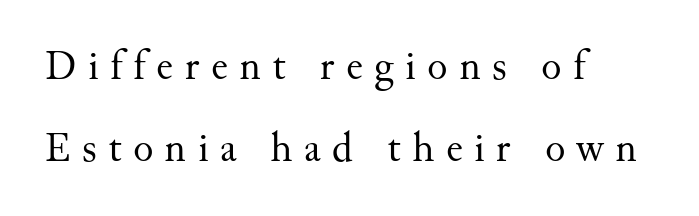
{"serif": "yes", "italic": "no", "bold": "no", "weight": "regular", "width": "normal", "stroke_contrast": "medium", "x_height": "small", "monospaced": "no", "underline": "no", "align": "left", "line_spacing": "loose", "line_spacing_ratio": 1.96, "letter_spacing": "wide", "letter_spacing_em": 0.27, "glyph_px": 42}
